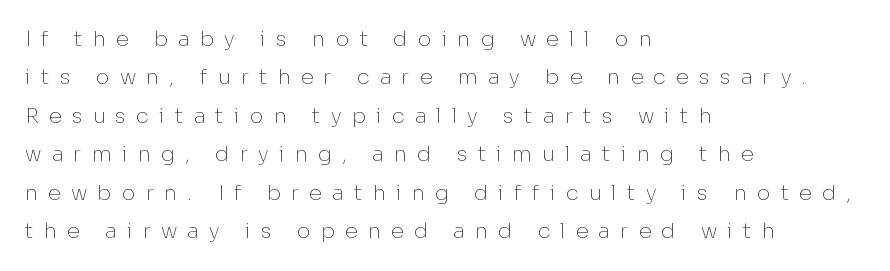
{"italic": "no", "bold": "no", "underline": "no", "align": "left", "line_spacing_ratio": 1.83, "letter_spacing": "wide", "letter_spacing_em": 0.48, "glyph_px": 21}
